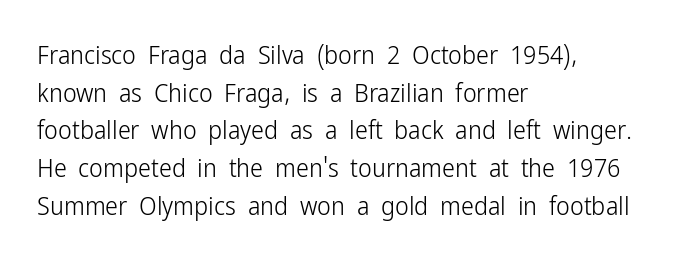
{"italic": "no", "bold": "no", "underline": "no", "align": "left", "line_spacing": "normal", "line_spacing_ratio": 1.45, "letter_spacing": "normal", "letter_spacing_em": 0.0, "glyph_px": 26}
